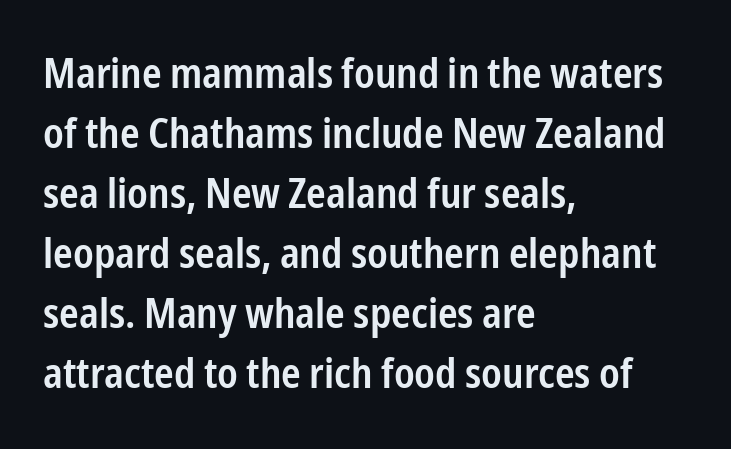
{"serif": "no", "italic": "no", "bold": "semi", "weight": "semibold", "width": "condensed", "stroke_contrast": "low", "x_height": "medium", "monospaced": "no", "underline": "no", "align": "left", "line_spacing": "normal", "line_spacing_ratio": 1.43, "letter_spacing": "normal", "letter_spacing_em": 0.0, "glyph_px": 42}
